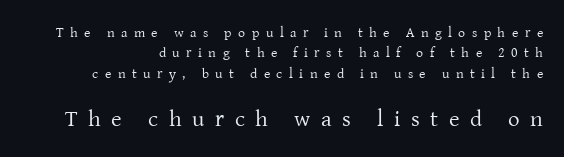
Q: Is the text bold? A: No.
Q: Is the text italic (slanted)? A: No, it is upright.
Q: Is the text underlined? A: No.
Q: Is the spacing between letters normal or unusually wide? A: Unusually wide.
Q: Is the spacing between lines tight, normal or loose? A: Normal.
Q: Which block of text is set in a larger size, the first (top) or the second (bottom)? A: The second (bottom) one.
